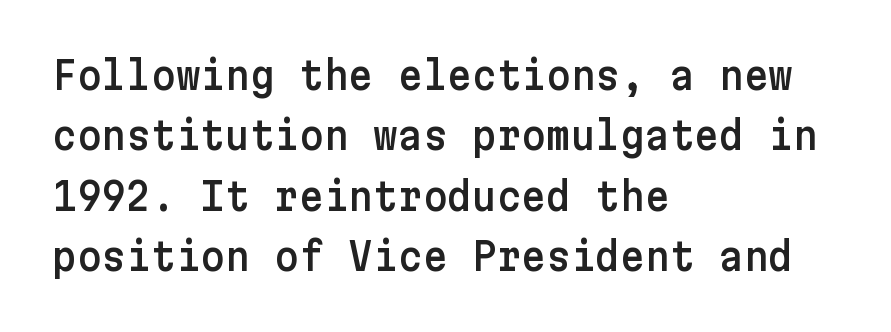
The image shows 38 px sans-serif type, upright; set left-aligned, normal line spacing (1.59x), normal letter spacing, not underlined; low stroke contrast and a medium x-height.
